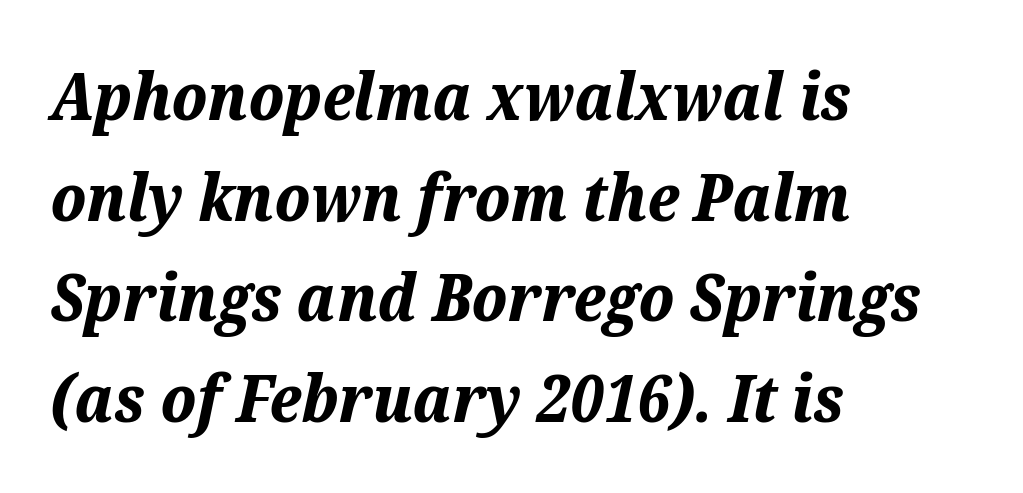
The image shows 65 px bold type, italic (leaning right); set left-aligned, normal line spacing (1.55x), normal letter spacing, not underlined; medium stroke contrast and a medium x-height.
